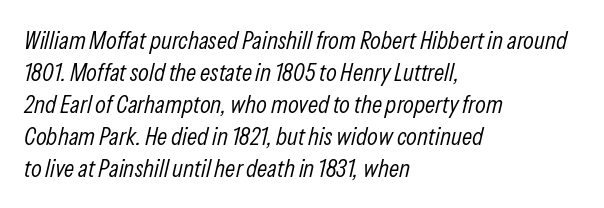
{"italic": "yes", "lean": "right", "slant_degrees": 13, "bold": "no", "underline": "no", "align": "left", "line_spacing": "normal", "line_spacing_ratio": 1.28, "letter_spacing": "normal", "letter_spacing_em": 0.0, "glyph_px": 25}
